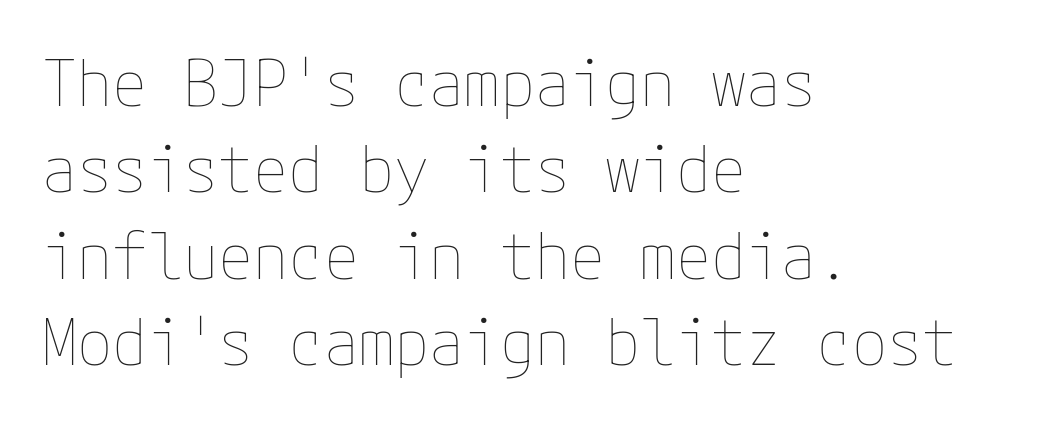
Caption: face not bold, strokes unweighted. Each word holds together tightly as a unit, with standard inter-letter gaps. Underlining? Definitely not there. Typeset ragged right — the left edge is the straight one.
